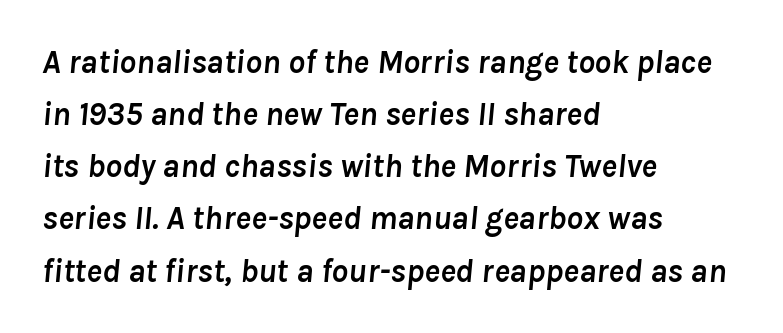
Is the type slanted? Yes — the strokes lean at a clear angle. Here the designer chose a conventional face with non-uniform glyph widths. What's the leading like? Ordinary, nothing unusual. The space beneath each line is pristine and unruled. Is the block centered? No — it sits flush against the left margin. Glyph-to-glyph distance matches everyday printed text.
